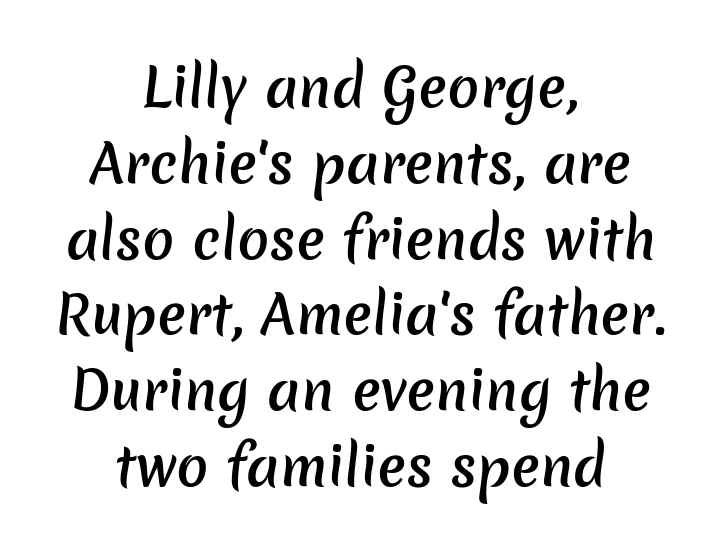
Q: Is the text bold? A: Semi-bold.
Q: Is the typeface a serif or a sans-serif typeface? A: Sans-serif.
Q: Is the text underlined? A: No.
Q: How is the paragraph aligned? A: Centered.
Q: Is the spacing between letters normal or unusually wide? A: Normal.
Q: Is the spacing between lines tight, normal or loose? A: Normal.
Q: Width (condensed, normal, or wide)? A: Normal.
Q: Stroke contrast? A: Low.
Q: x-height? A: Medium.
Q: Monospaced? A: No.
